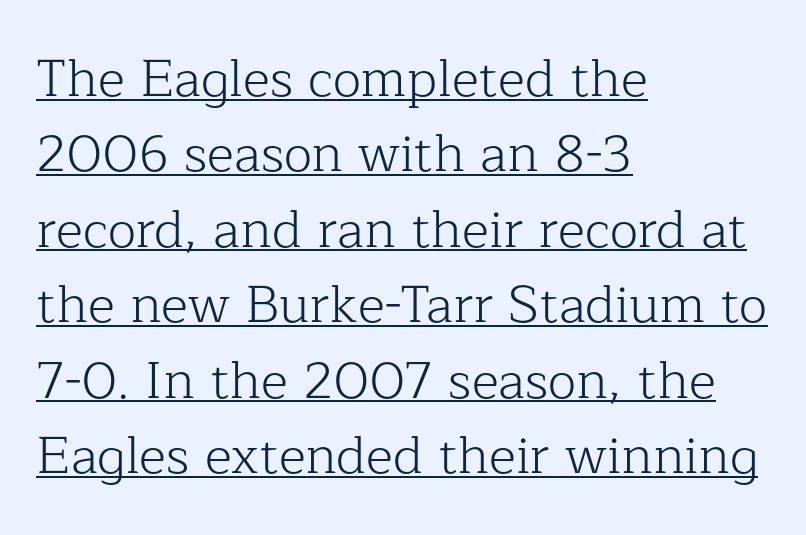
The image shows 52 px light serif type, upright; set left-aligned, normal line spacing (1.45x), normal letter spacing, underlined; low stroke contrast and a medium x-height.
